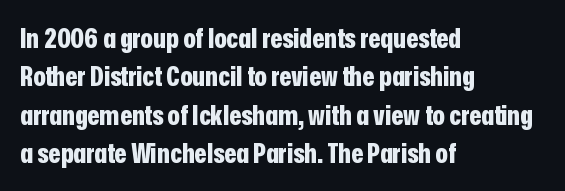
Q: Is the text bold? A: Yes.
Q: Is the text italic (slanted)? A: No, it is upright.
Q: Is the typeface a serif or a sans-serif typeface? A: Sans-serif.
Q: Is the text underlined? A: No.
Q: How is the paragraph aligned? A: Left-aligned.
Q: Is the spacing between letters normal or unusually wide? A: Normal.
Q: Is the spacing between lines tight, normal or loose? A: Normal.
Q: Width (condensed, normal, or wide)? A: Condensed.
Q: Stroke contrast? A: Low.
Q: x-height? A: Medium.
Q: Monospaced? A: No.
